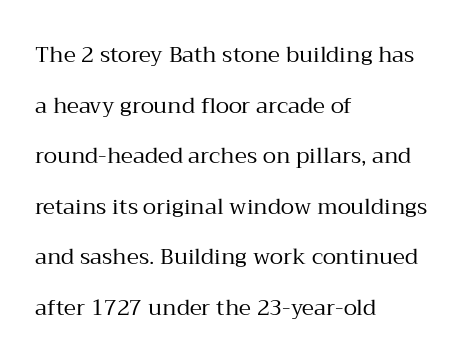
Q: Is the text bold? A: No.
Q: Is the text italic (slanted)? A: No, it is upright.
Q: Is the text underlined? A: No.
Q: How is the paragraph aligned? A: Left-aligned.
Q: Is the spacing between letters normal or unusually wide? A: Normal.
Q: Is the spacing between lines tight, normal or loose? A: Loose.
